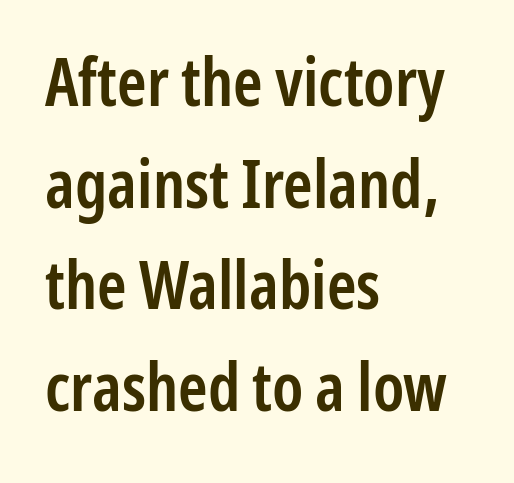
Q: Is the text bold? A: Semi-bold.
Q: Is the text italic (slanted)? A: No, it is upright.
Q: Is the typeface a serif or a sans-serif typeface? A: Sans-serif.
Q: Is the text underlined? A: No.
Q: How is the paragraph aligned? A: Left-aligned.
Q: Is the spacing between letters normal or unusually wide? A: Normal.
Q: Is the spacing between lines tight, normal or loose? A: Normal.
Q: Width (condensed, normal, or wide)? A: Condensed.
Q: Stroke contrast? A: Low.
Q: x-height? A: Medium.
Q: Monospaced? A: No.
